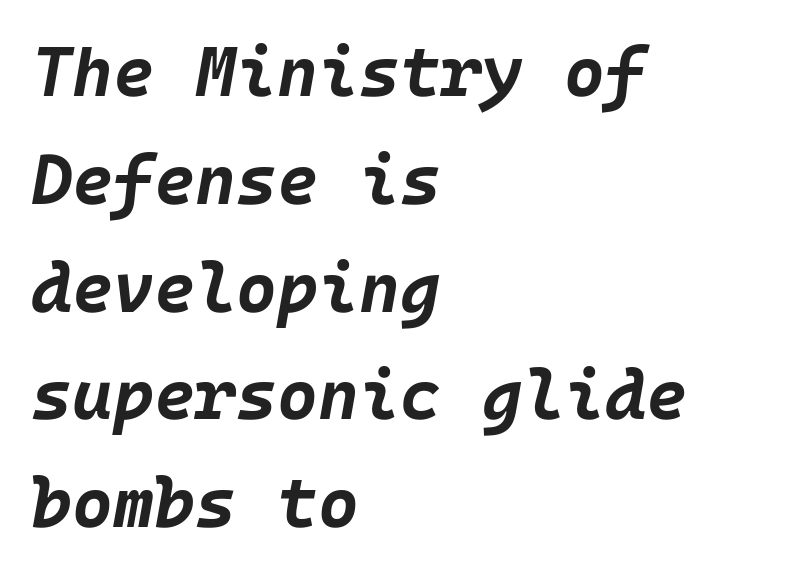
{"italic": "yes", "lean": "right", "slant_degrees": 10, "bold": "yes", "weight": "bold", "width": "normal", "stroke_contrast": "low", "x_height": "large", "underline": "no", "align": "left", "line_spacing": "normal", "line_spacing_ratio": 1.54, "letter_spacing": "normal", "letter_spacing_em": 0.0, "glyph_px": 70}
